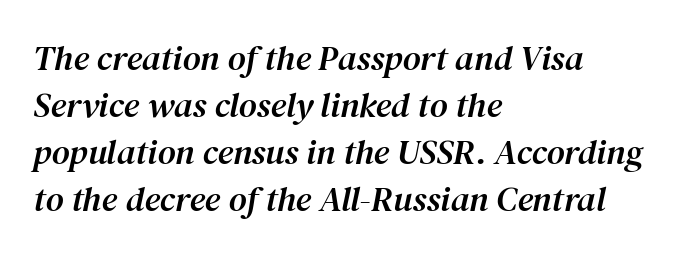
The characters display serif detailing at their extremities. Style check: oblique. This rendering features lettering with no underline. In CSS terms this would be text-align: left. Tracking value appears to be zero — textbook default spacing.
